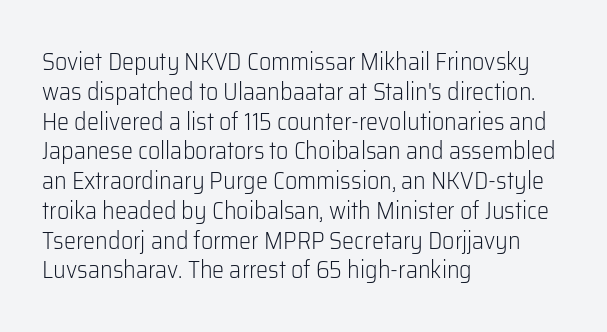
The image shows 24 px text type, upright; set left-aligned, line spacing 1.24x, normal letter spacing, not underlined.
